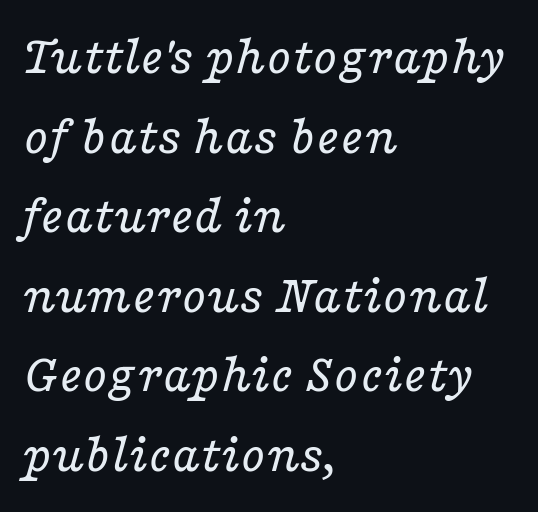
The image shows 56 px regular-weight, wide serif type, italic (leaning right); set left-aligned, normal line spacing (1.42x), normal letter spacing, not underlined; low stroke contrast and a medium x-height.
